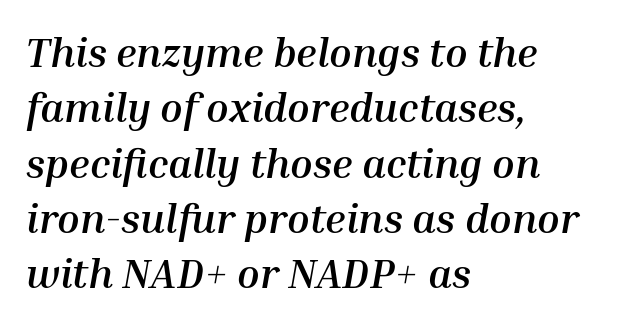
Q: Is the text bold? A: Yes.
Q: Is the text italic (slanted)? A: Yes, it leans right by about 10 degrees.
Q: Is the text underlined? A: No.
Q: How is the paragraph aligned? A: Left-aligned.
Q: Is the spacing between letters normal or unusually wide? A: Normal.
Q: Is the spacing between lines tight, normal or loose? A: Normal.
Q: Width (condensed, normal, or wide)? A: Normal.
Q: Stroke contrast? A: Medium.
Q: x-height? A: Medium.
Q: Monospaced? A: No.
